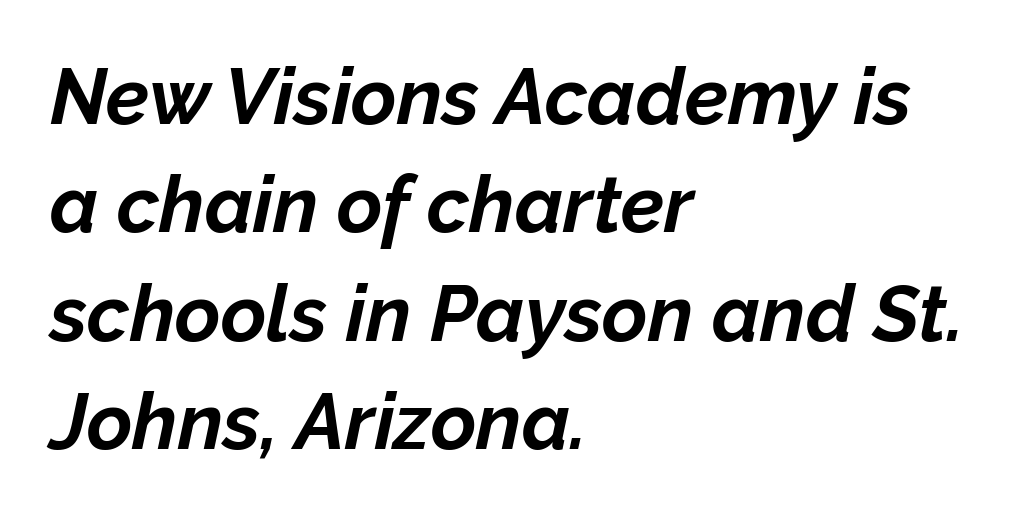
{"italic": "yes", "lean": "right", "slant_degrees": 12, "bold": "yes", "weight": "bold", "width": "normal", "stroke_contrast": "low", "x_height": "medium", "monospaced": "no", "underline": "no", "align": "left", "line_spacing": "normal", "line_spacing_ratio": 1.39, "letter_spacing": "normal", "letter_spacing_em": 0.0, "glyph_px": 78}
